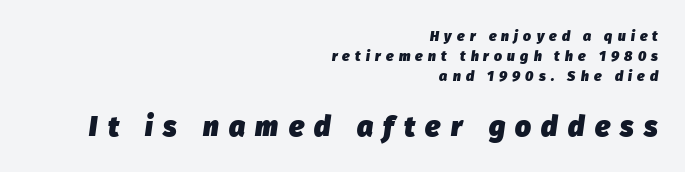
The image shows 28 px heavy type, italic (leaning right); set right-aligned, normal line spacing (1.43x), unusually wide letter spacing (+0.37 em), not underlined; the second (bottom) block is 2.0x larger; low stroke contrast and a medium x-height.
